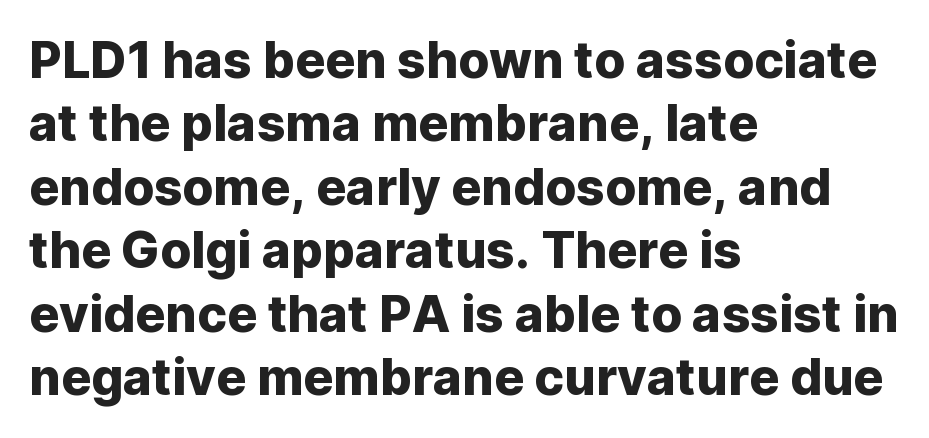
Q: Is the text italic (slanted)? A: No, it is upright.
Q: Is the typeface a serif or a sans-serif typeface? A: Sans-serif.
Q: Is the text underlined? A: No.
Q: How is the paragraph aligned? A: Left-aligned.
Q: Is the spacing between letters normal or unusually wide? A: Normal.
Q: Is the spacing between lines tight, normal or loose? A: Normal.
Q: Width (condensed, normal, or wide)? A: Normal.
Q: Stroke contrast? A: Low.
Q: x-height? A: Medium.
Q: Monospaced? A: No.
